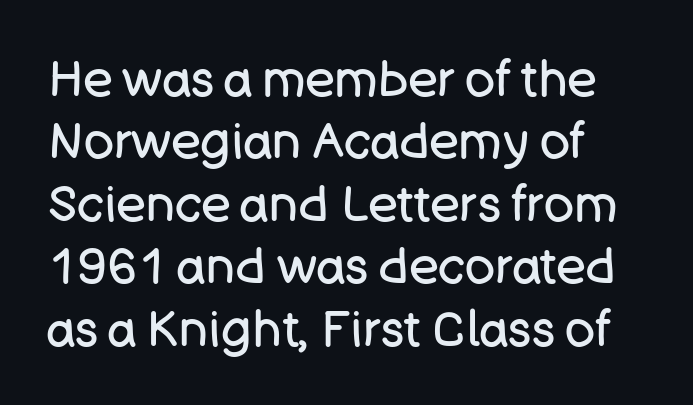
The image shows 50 px regular-weight sans-serif type, upright; set left-aligned, normal line spacing (1.25x), normal letter spacing, not underlined; low stroke contrast and a large x-height.
